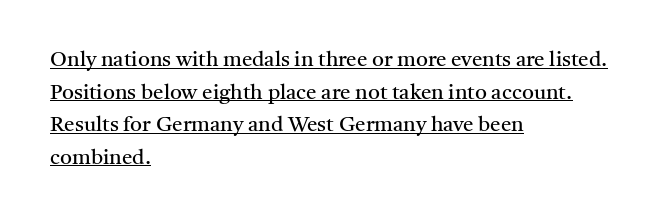
The image shows 21 px text type, upright; set left-aligned, normal line spacing (1.55x), normal letter spacing, underlined.
